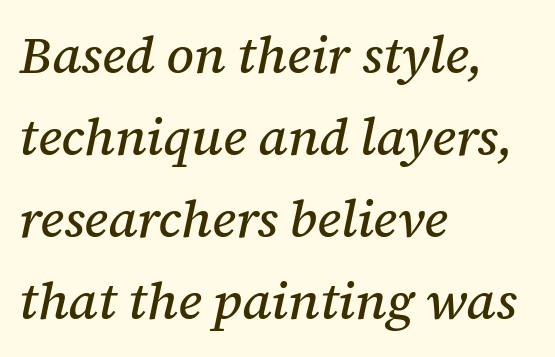
Q: Is the text italic (slanted)? A: Yes, it leans right by about 12 degrees.
Q: Is the typeface a serif or a sans-serif typeface? A: Serif.
Q: Is the text underlined? A: No.
Q: How is the paragraph aligned? A: Left-aligned.
Q: Is the spacing between letters normal or unusually wide? A: Normal.
Q: Is the spacing between lines tight, normal or loose? A: Normal.
Q: Width (condensed, normal, or wide)? A: Normal.
Q: Stroke contrast? A: Medium.
Q: x-height? A: Medium.
Q: Monospaced? A: No.
